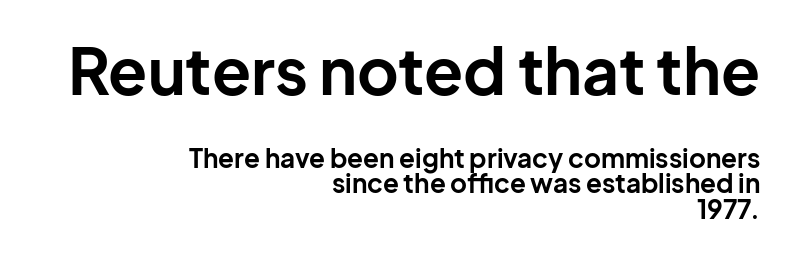
Q: Is the text bold? A: Yes.
Q: Is the text italic (slanted)? A: No, it is upright.
Q: Is the typeface a serif or a sans-serif typeface? A: Sans-serif.
Q: Is the text underlined? A: No.
Q: How is the paragraph aligned? A: Right-aligned.
Q: Is the spacing between letters normal or unusually wide? A: Normal.
Q: Is the spacing between lines tight, normal or loose? A: Tight.
Q: Which block of text is set in a larger size, the first (top) or the second (bottom)? A: The first (top) one.
Q: Width (condensed, normal, or wide)? A: Normal.
Q: Stroke contrast? A: Low.
Q: x-height? A: Medium.
Q: Monospaced? A: No.
